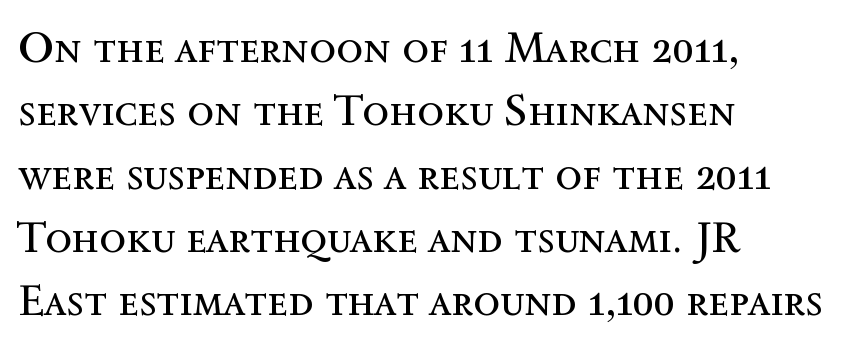
Each row of text sits above clean, open space. The font sits on the lighter half of the weight spectrum, regular included. Looks like regular typesetting: each glyph gets only the width it needs. The axis of the letterforms is exactly vertical.
